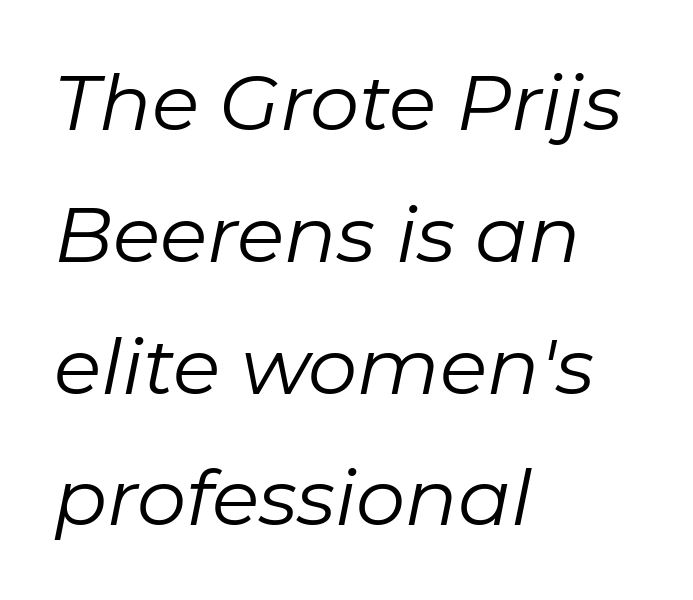
Q: Is the text bold? A: No.
Q: Is the text italic (slanted)? A: Yes, it leans right by about 11 degrees.
Q: Is the text underlined? A: No.
Q: How is the paragraph aligned? A: Left-aligned.
Q: Is the spacing between letters normal or unusually wide? A: Normal.
Q: Is the spacing between lines tight, normal or loose? A: Normal.
Q: Width (condensed, normal, or wide)? A: Normal.
Q: Stroke contrast? A: Low.
Q: x-height? A: Medium.
Q: Monospaced? A: No.
